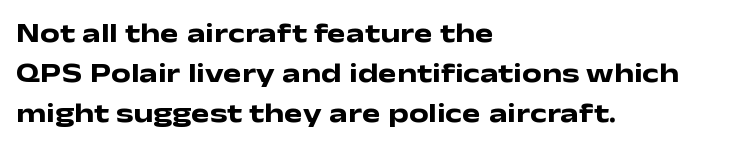
The image shows 28 px heavy, wide sans-serif type, upright; set left-aligned, normal line spacing (1.42x), normal letter spacing, not underlined; low stroke contrast and a medium x-height.
